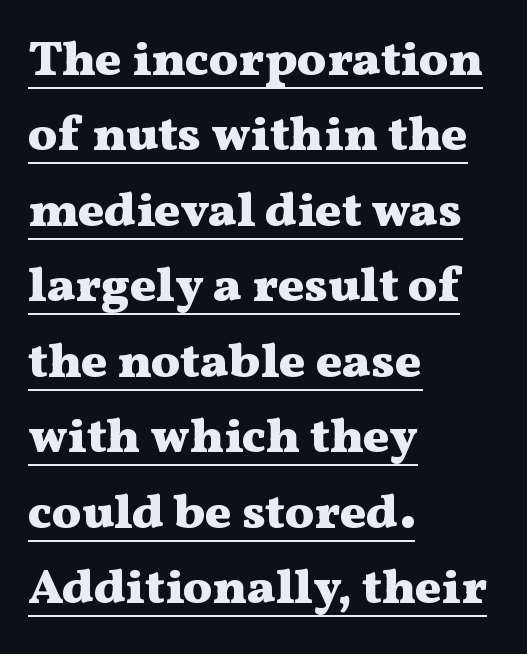
Q: Is the text bold? A: Yes.
Q: Is the text italic (slanted)? A: No, it is upright.
Q: Is the typeface a serif or a sans-serif typeface? A: Serif.
Q: Is the text underlined? A: Yes.
Q: How is the paragraph aligned? A: Left-aligned.
Q: Is the spacing between letters normal or unusually wide? A: Normal.
Q: Is the spacing between lines tight, normal or loose? A: Normal.
Q: Width (condensed, normal, or wide)? A: Wide.
Q: Stroke contrast? A: Medium.
Q: x-height? A: Medium.
Q: Monospaced? A: No.
